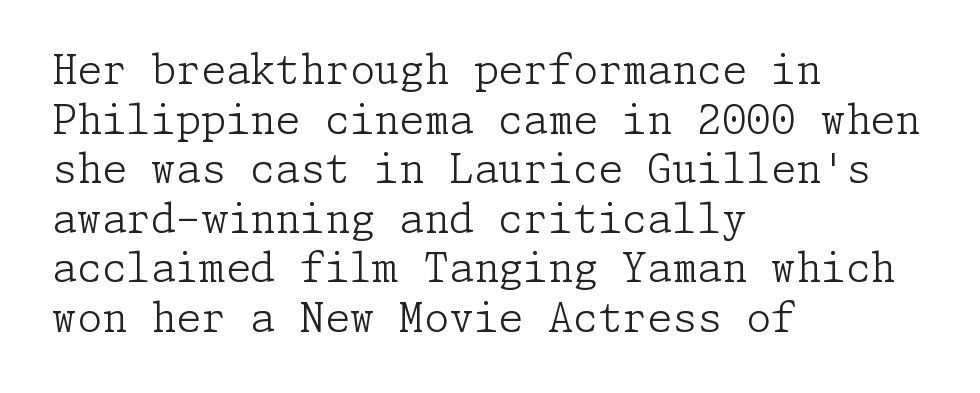
{"serif": "yes", "italic": "no", "bold": "no", "weight": "light", "width": "normal", "stroke_contrast": "low", "x_height": "medium", "underline": "no", "align": "left", "line_spacing_ratio": 1.24, "letter_spacing": "normal", "letter_spacing_em": 0.0, "glyph_px": 40}
